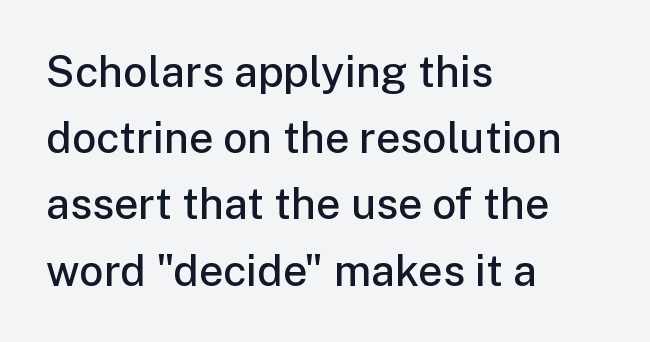
{"serif": "no", "italic": "no", "bold": "semi", "weight": "semibold", "width": "normal", "stroke_contrast": "low", "x_height": "medium", "monospaced": "no", "underline": "no", "align": "left", "line_spacing": "normal", "line_spacing_ratio": 1.54, "letter_spacing": "normal", "letter_spacing_em": 0.0, "glyph_px": 43}
